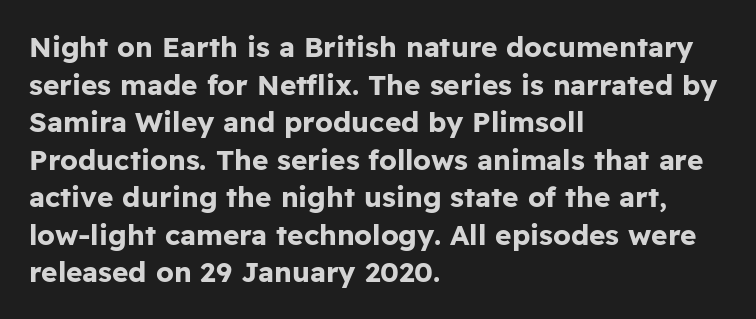
Q: Is the text bold? A: Yes.
Q: Is the text italic (slanted)? A: No, it is upright.
Q: Is the typeface a serif or a sans-serif typeface? A: Sans-serif.
Q: Is the text underlined? A: No.
Q: How is the paragraph aligned? A: Left-aligned.
Q: Is the spacing between letters normal or unusually wide? A: Normal.
Q: Is the spacing between lines tight, normal or loose? A: Normal.
Q: Width (condensed, normal, or wide)? A: Normal.
Q: Stroke contrast? A: Low.
Q: x-height? A: Medium.
Q: Monospaced? A: No.
